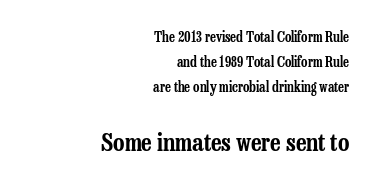
This rendering features lettering with no underline. The rendering anchors every line to the right-hand side. You could call the tracking neutral — neither tight nor loose. Reading top to bottom, the characters get bigger at the block break. Italic: no, the glyphs are upright roman.
